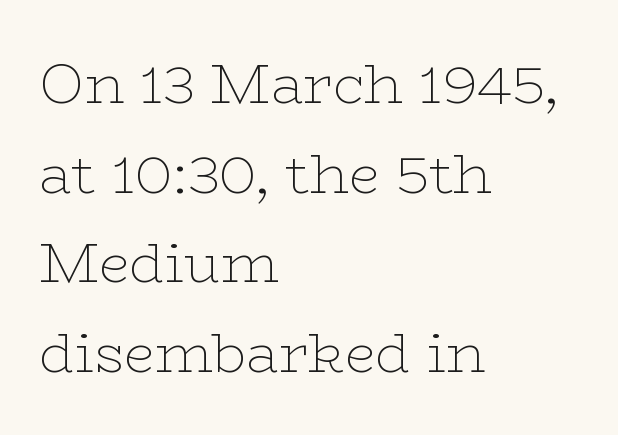
Q: Is the text bold? A: No.
Q: Is the text italic (slanted)? A: No, it is upright.
Q: Is the typeface a serif or a sans-serif typeface? A: Serif.
Q: Is the text underlined? A: No.
Q: How is the paragraph aligned? A: Left-aligned.
Q: Is the spacing between letters normal or unusually wide? A: Normal.
Q: Is the spacing between lines tight, normal or loose? A: Normal.
Q: Width (condensed, normal, or wide)? A: Wide.
Q: Stroke contrast? A: Low.
Q: x-height? A: Medium.
Q: Monospaced? A: No.
